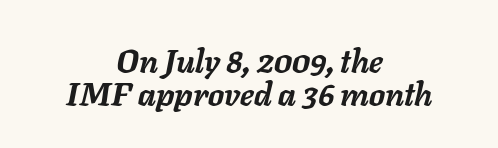
The image shows 32 px semibold type, italic (leaning right); set centered, tight line spacing (1.02x), normal letter spacing, not underlined; low stroke contrast and a medium x-height.
